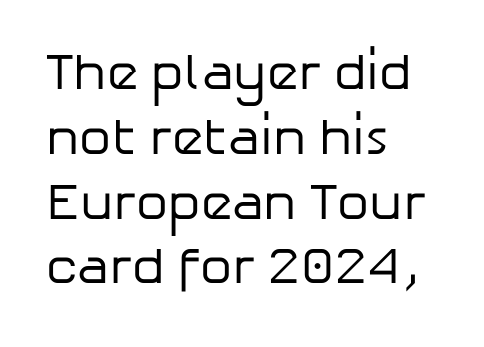
The rag falls on the right side of this text block. Heaviness? Minimal to ordinary, like unemphasized prose. This sample has the flowing, uneven cadence of proportional lettering. The string is rendered with underlining switched off. The designer left line spacing at the default. Italic: no, the glyphs are upright roman.
